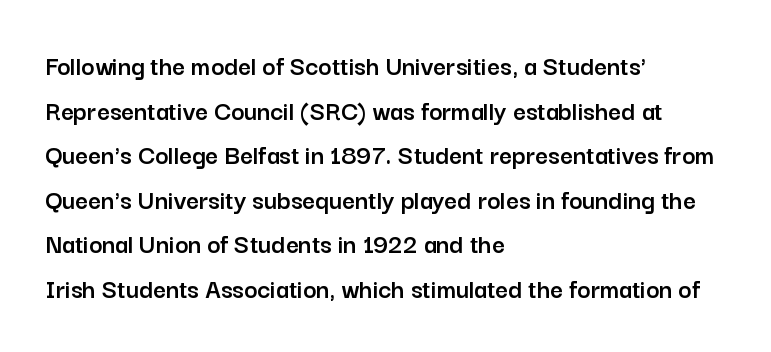
{"serif": "no", "italic": "no", "width": "normal", "stroke_contrast": "low", "x_height": "medium", "monospaced": "no", "underline": "no", "align": "left", "line_spacing": "normal", "line_spacing_ratio": 1.59, "letter_spacing": "normal", "letter_spacing_em": 0.0, "glyph_px": 28}
